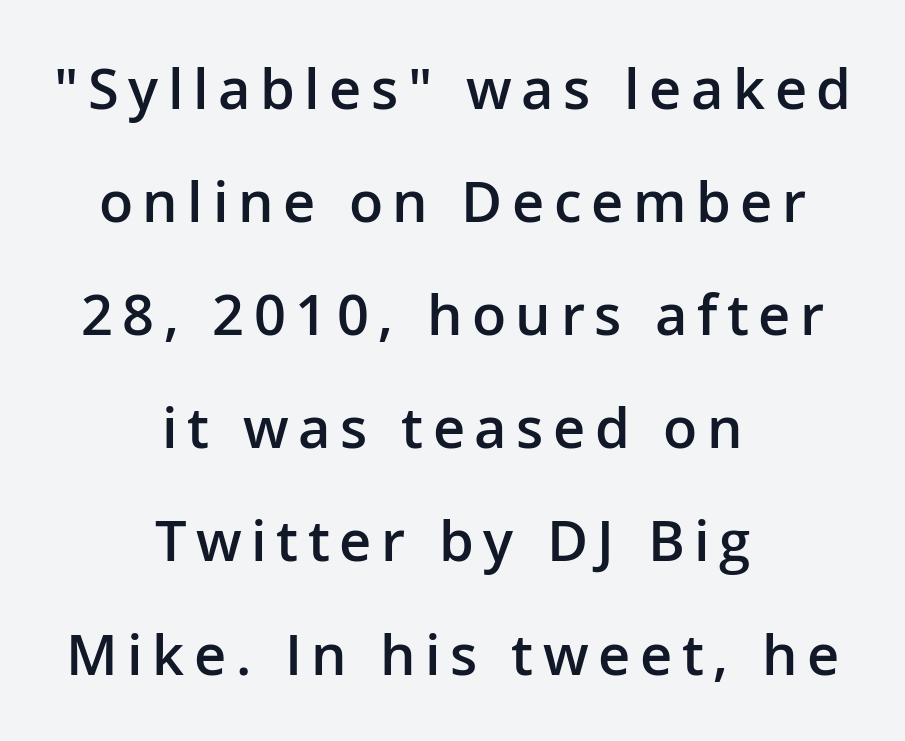
Loosely led — the rows are spread out. Is there any slant? The stems are plumb. Each letter's strokes conclude bluntly, with no projecting serifs. Centered paragraph, ragged on both sides.
